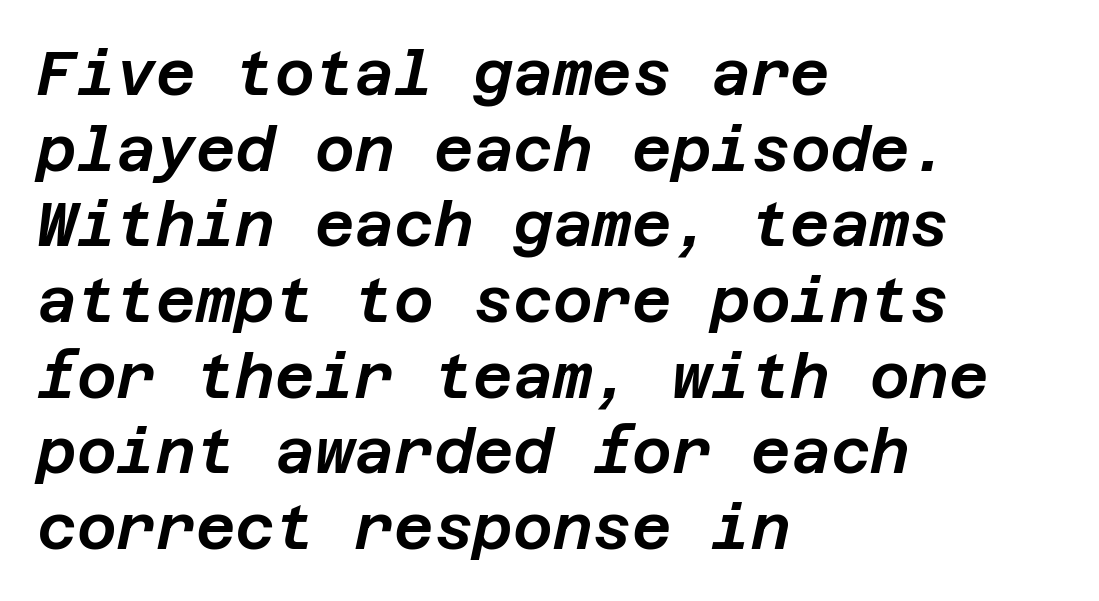
Q: Is the text italic (slanted)? A: Yes, it leans right by about 12 degrees.
Q: Is the text underlined? A: No.
Q: How is the paragraph aligned? A: Left-aligned.
Q: Is the spacing between letters normal or unusually wide? A: Normal.
Q: Width (condensed, normal, or wide)? A: Normal.
Q: Stroke contrast? A: Low.
Q: x-height? A: Large.
